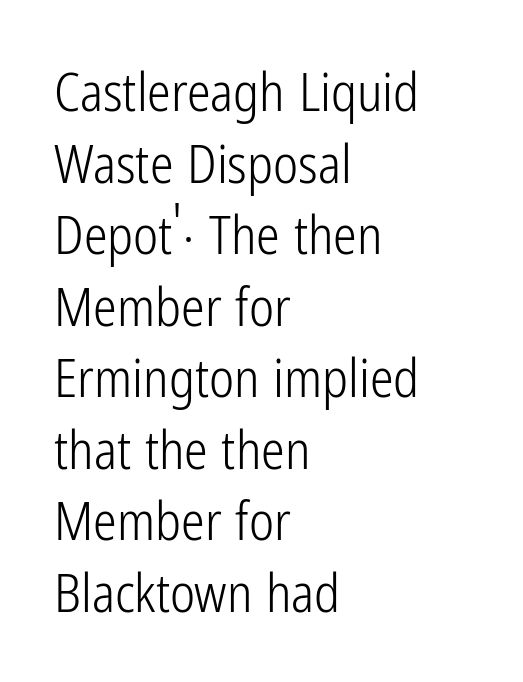
Is this a fixed-width face? No — the glyphs have proportional, varying widths. The face used here is rendered with its standard letterfit. Reading down the column, the eye jumps a familiar distance to each next line. Posture: straight, roman, zero tilt. Lines of text with bare space underneath. Caption: face not bold, strokes unweighted.
